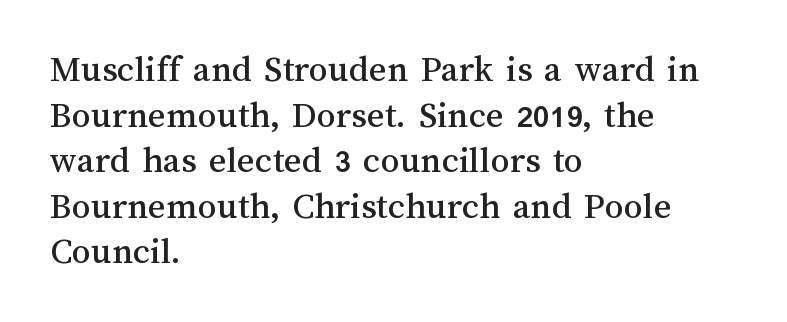
The image shows 38 px text type, upright; set left-aligned, line spacing 1.2x, normal letter spacing, not underlined; medium stroke contrast and a medium x-height.
